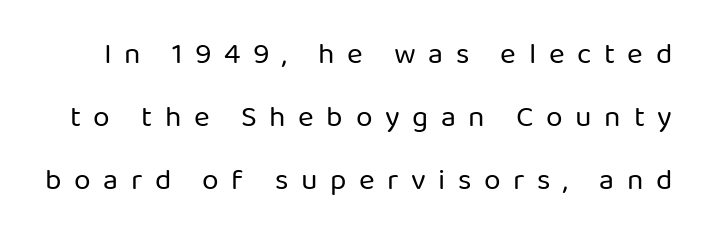
Check the space under the baseline: it is left empty. If you drew a line through each stem, it would be perfectly vertical. The characters are drawn with everyday or finer stroke widths. Nope, no serifs anywhere on these letters. The rendering uses a large line-height, opening up the rows.
